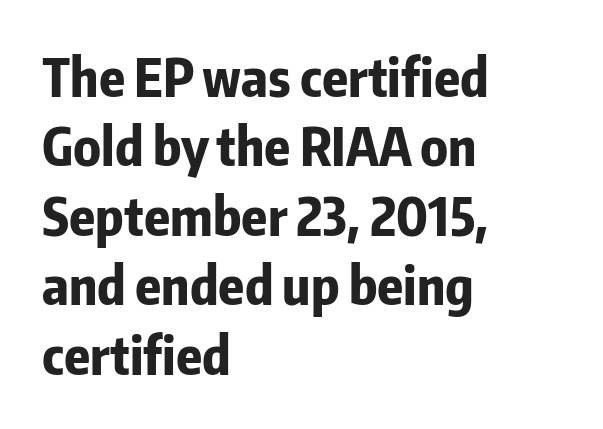
Every stem runs plumb, perpendicular to the baseline. Descenders hang freely into open space. In terms of letterform style, serifs are entirely absent. In terms of weight, the rendering is a true, heavy bold. The space between consecutive lines is moderate.
